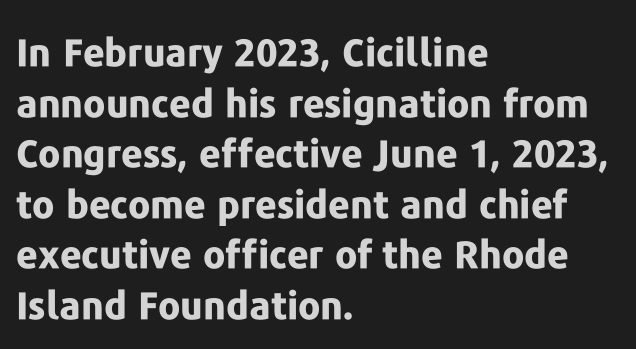
Q: Is the text bold? A: Yes.
Q: Is the text italic (slanted)? A: No, it is upright.
Q: Is the typeface a serif or a sans-serif typeface? A: Sans-serif.
Q: Is the text underlined? A: No.
Q: How is the paragraph aligned? A: Left-aligned.
Q: Is the spacing between letters normal or unusually wide? A: Normal.
Q: Is the spacing between lines tight, normal or loose? A: Normal.
Q: Width (condensed, normal, or wide)? A: Normal.
Q: Stroke contrast? A: Low.
Q: x-height? A: Medium.
Q: Monospaced? A: No.
